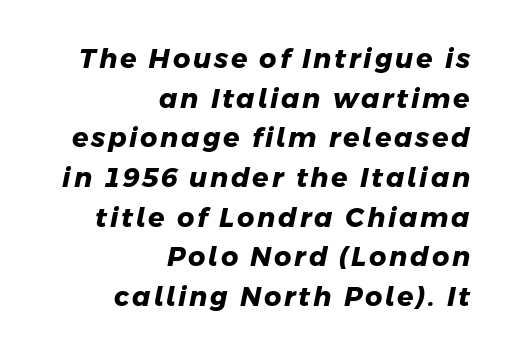
Q: Is the text bold? A: Yes.
Q: Is the text underlined? A: No.
Q: How is the paragraph aligned? A: Right-aligned.
Q: Is the spacing between lines tight, normal or loose? A: Normal.
